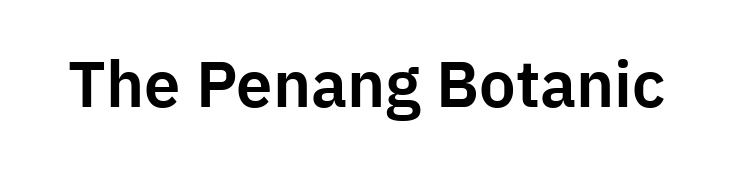
Q: Is the text italic (slanted)? A: No, it is upright.
Q: Is the typeface a serif or a sans-serif typeface? A: Sans-serif.
Q: Is the text underlined? A: No.
Q: Is the spacing between letters normal or unusually wide? A: Normal.
Q: Width (condensed, normal, or wide)? A: Normal.
Q: Stroke contrast? A: Low.
Q: x-height? A: Medium.
Q: Monospaced? A: No.
